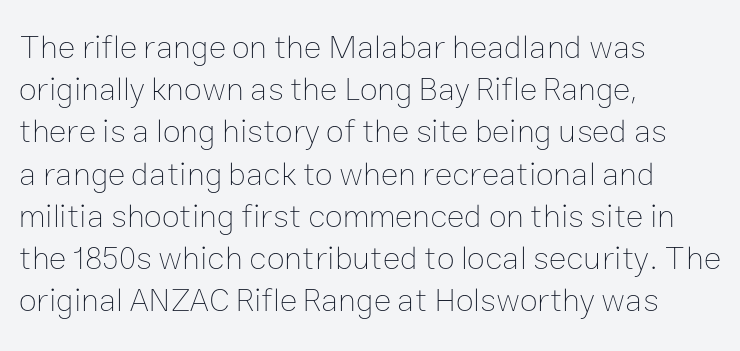
The letters advance in unequal steps, a hallmark of proportional type. This sample is left-justified, so line endings fall wherever the words run out. The face used here is rendered with its standard letterfit. The lettering stays uniformly vertical, giving the passage a roman look.
